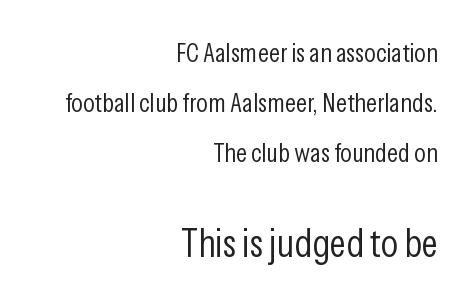
{"serif": "no", "italic": "no", "bold": "no", "weight": "light", "width": "condensed", "stroke_contrast": "low", "x_height": "medium", "monospaced": "no", "underline": "no", "align": "right", "line_spacing_ratio": 1.85, "letter_spacing": "normal", "letter_spacing_em": 0.0, "larger_block": "second", "size_ratio": 1.48, "glyph_px": 40}
